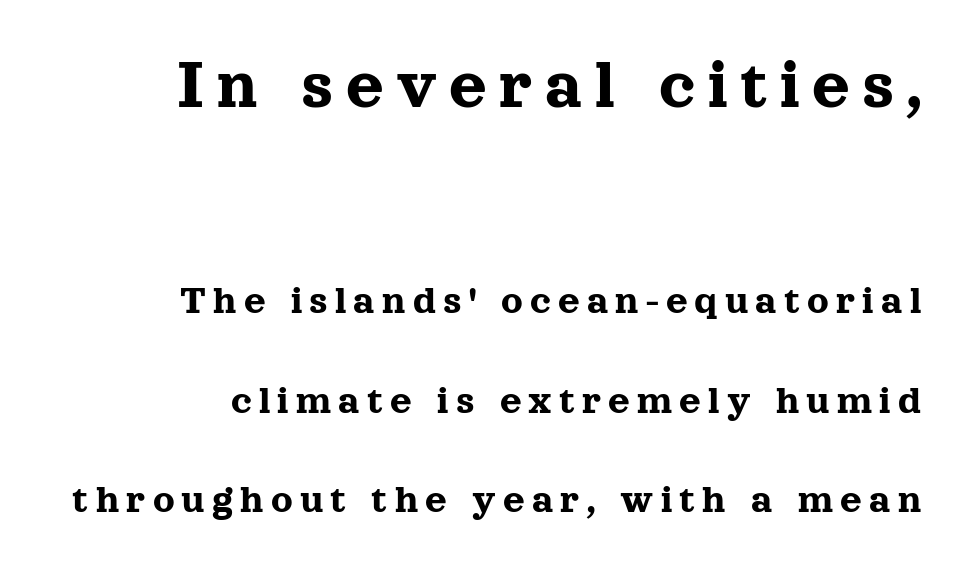
Clear beneath every line of the passage. Think of a printed novel: that variable character pitch is what you see here. If you drew a ruler down the right edge, every line would touch it. Italic? Not at all — the glyphs are vertical. Is the lower block the larger one? No — the upper block carries the bigger type. Vertical spacing — loose.
